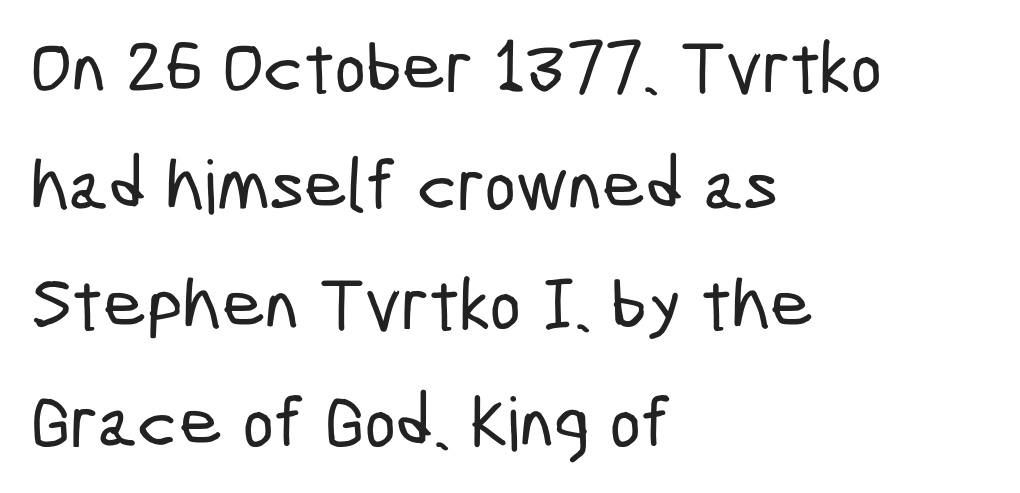
{"serif": "no", "width": "condensed", "stroke_contrast": "low", "x_height": "medium", "monospaced": "no", "underline": "no", "align": "left", "line_spacing": "normal", "line_spacing_ratio": 1.6, "letter_spacing": "normal", "letter_spacing_em": 0.0, "glyph_px": 74}
